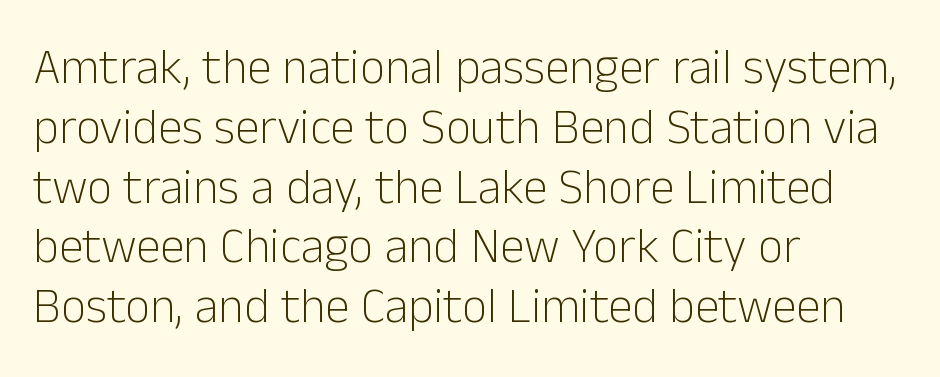
Q: Is the text bold? A: No.
Q: Is the text italic (slanted)? A: No, it is upright.
Q: Is the typeface a serif or a sans-serif typeface? A: Sans-serif.
Q: Is the text underlined? A: No.
Q: How is the paragraph aligned? A: Left-aligned.
Q: Is the spacing between letters normal or unusually wide? A: Normal.
Q: Width (condensed, normal, or wide)? A: Normal.
Q: Stroke contrast? A: Low.
Q: x-height? A: Medium.
Q: Monospaced? A: No.
